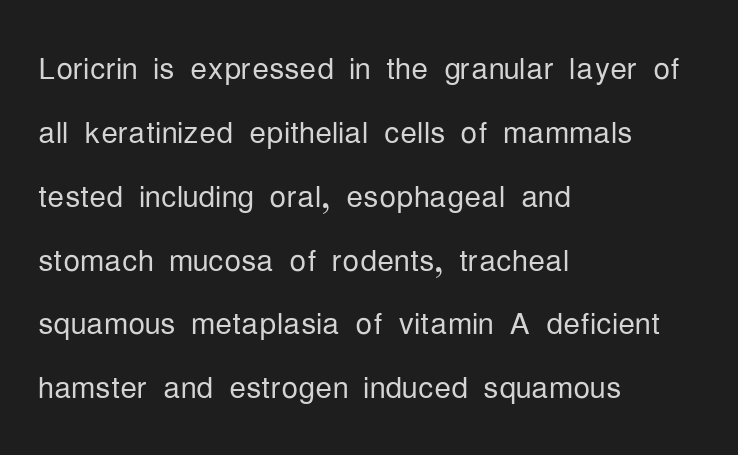
{"serif": "no", "italic": "no", "bold": "no", "weight": "light", "width": "condensed", "stroke_contrast": "low", "x_height": "medium", "monospaced": "no", "underline": "no", "align": "left", "line_spacing": "normal", "line_spacing_ratio": 1.52, "letter_spacing": "normal", "letter_spacing_em": 0.0, "glyph_px": 42}
